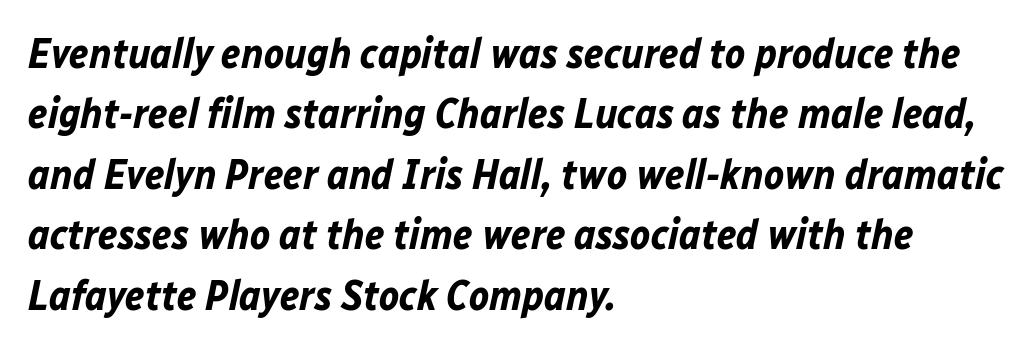
Q: Is the text bold? A: Yes.
Q: Is the text italic (slanted)? A: Yes, it leans right by about 12 degrees.
Q: Is the text underlined? A: No.
Q: How is the paragraph aligned? A: Left-aligned.
Q: Is the spacing between letters normal or unusually wide? A: Normal.
Q: Is the spacing between lines tight, normal or loose? A: Normal.
Q: Width (condensed, normal, or wide)? A: Normal.
Q: Stroke contrast? A: Low.
Q: x-height? A: Medium.
Q: Monospaced? A: No.
